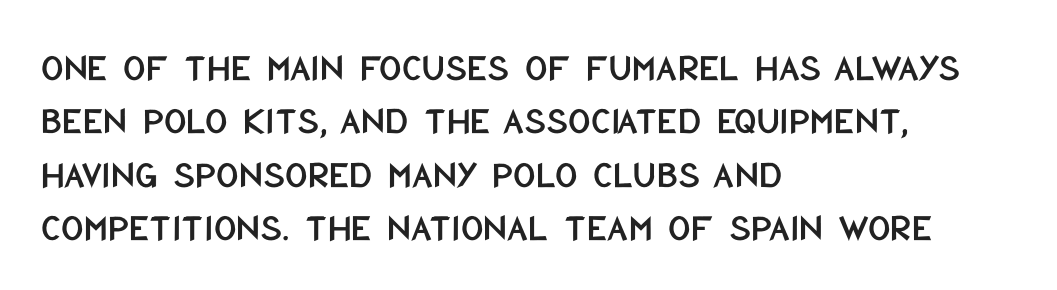
{"serif": "no", "italic": "no", "width": "condensed", "stroke_contrast": "low", "x_height": "large", "monospaced": "no", "underline": "no", "align": "left", "line_spacing": "normal", "line_spacing_ratio": 1.37, "letter_spacing": "normal", "letter_spacing_em": 0.0, "glyph_px": 39}
